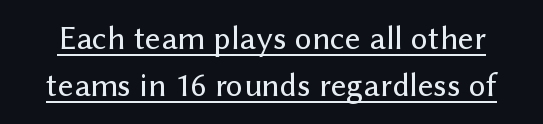
Emphasis is given by a line drawn under the lettering. This is roman type, the default non-slanted kind. The gaps between neighbouring characters are ordinary and unremarkable. You could not count columns in this text — the font is proportionally spaced. To sum up the face: it is a sans, with no serifs. A normal amount of white space separates one row of letters from the next.
